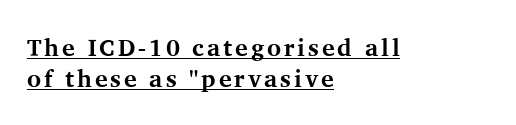
The image shows 24 px bold type, upright; set left-aligned, normal line spacing (1.28x), underlined.
